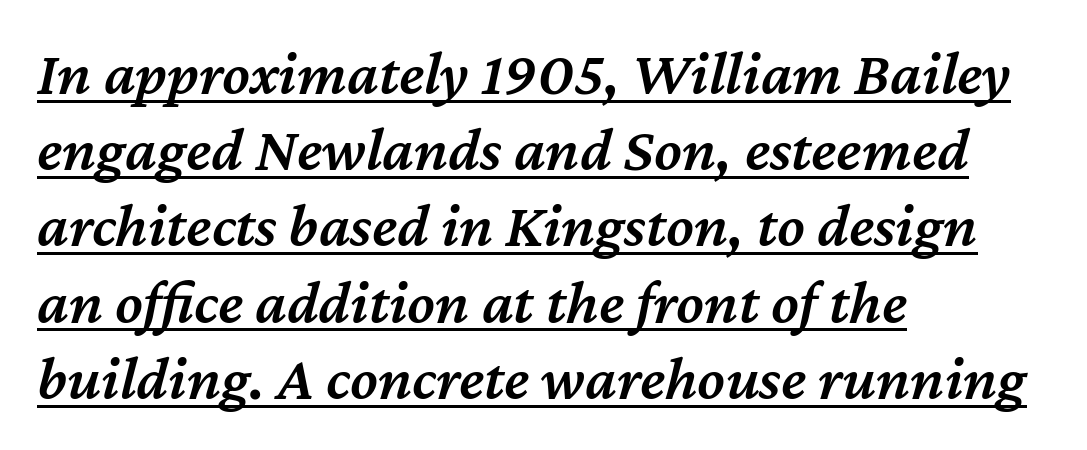
Q: Is the text bold? A: Semi-bold.
Q: Is the text italic (slanted)? A: Yes, it leans right by about 12 degrees.
Q: Is the text underlined? A: Yes.
Q: How is the paragraph aligned? A: Left-aligned.
Q: Is the spacing between letters normal or unusually wide? A: Normal.
Q: Width (condensed, normal, or wide)? A: Normal.
Q: Stroke contrast? A: Medium.
Q: x-height? A: Medium.
Q: Monospaced? A: No.
